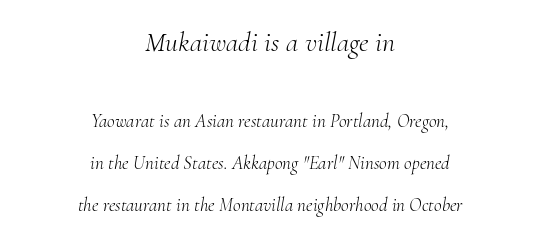
Q: Is the text bold? A: No.
Q: Is the text italic (slanted)? A: Yes, it leans right by about 10 degrees.
Q: Is the typeface a serif or a sans-serif typeface? A: Serif.
Q: Is the text underlined? A: No.
Q: How is the paragraph aligned? A: Centered.
Q: Is the spacing between letters normal or unusually wide? A: Normal.
Q: Is the spacing between lines tight, normal or loose? A: Loose.
Q: Which block of text is set in a larger size, the first (top) or the second (bottom)? A: The first (top) one.
Q: Width (condensed, normal, or wide)? A: Normal.
Q: Stroke contrast? A: Medium.
Q: x-height? A: Small.
Q: Monospaced? A: No.
